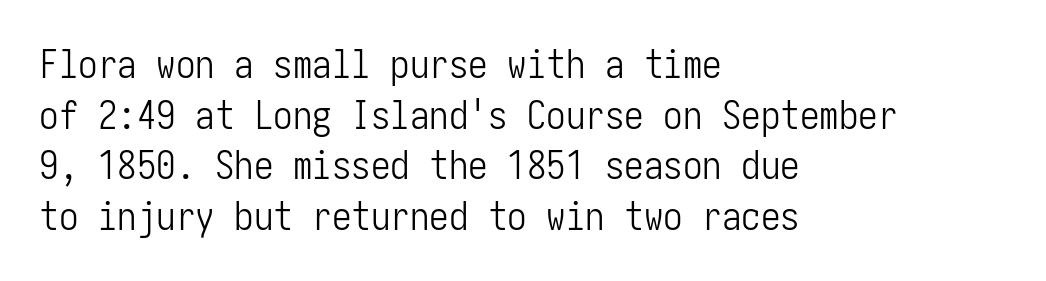
Q: Is the text bold? A: No.
Q: Is the text italic (slanted)? A: No, it is upright.
Q: Is the typeface a serif or a sans-serif typeface? A: Sans-serif.
Q: Is the text underlined? A: No.
Q: How is the paragraph aligned? A: Left-aligned.
Q: Is the spacing between letters normal or unusually wide? A: Normal.
Q: Is the spacing between lines tight, normal or loose? A: Normal.
Q: Width (condensed, normal, or wide)? A: Condensed.
Q: Stroke contrast? A: Low.
Q: x-height? A: Medium.
